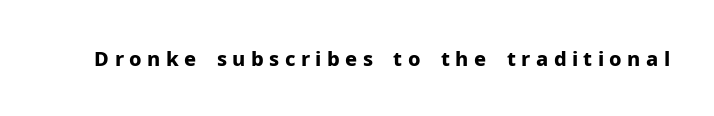
{"italic": "no", "bold": "yes", "underline": "no", "letter_spacing": "wide", "letter_spacing_em": 0.27, "glyph_px": 20}
